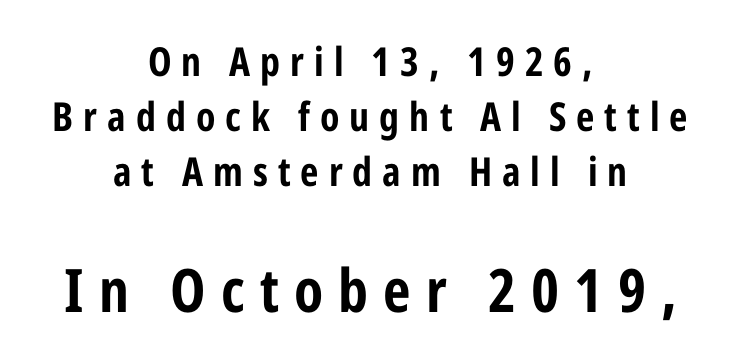
Q: Is the text bold? A: Yes.
Q: Is the text italic (slanted)? A: No, it is upright.
Q: Is the typeface a serif or a sans-serif typeface? A: Sans-serif.
Q: Is the text underlined? A: No.
Q: How is the paragraph aligned? A: Centered.
Q: Is the spacing between letters normal or unusually wide? A: Unusually wide.
Q: Is the spacing between lines tight, normal or loose? A: Normal.
Q: Which block of text is set in a larger size, the first (top) or the second (bottom)? A: The second (bottom) one.
Q: Width (condensed, normal, or wide)? A: Condensed.
Q: Stroke contrast? A: Low.
Q: x-height? A: Medium.
Q: Monospaced? A: No.
